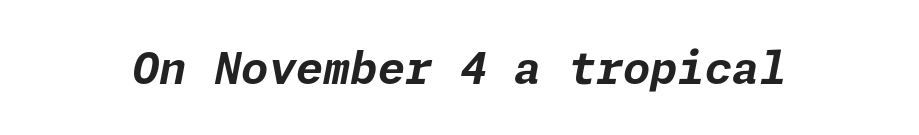
The letters sit at their default tracking, neither squeezed nor spread. The face used here has a pronounced slope to its letters. Bold? Absolutely — the strokes are thick and heavy. Quick note: underline off.
